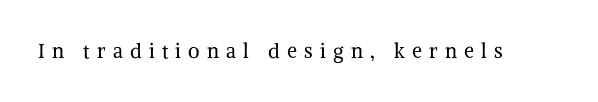
Is the type heavy? It reads as light-to-regular instead. The baseline area is clear. This rendering widens character spacing well past its baseline value. Tall strokes in this sample are plumb rather than angled.
